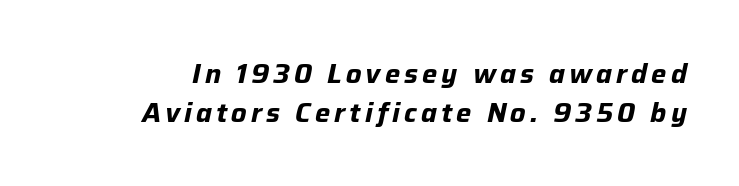
Q: Is the text bold? A: Yes.
Q: Is the text italic (slanted)? A: Yes, it leans right by about 12 degrees.
Q: Is the text underlined? A: No.
Q: Is the spacing between lines tight, normal or loose? A: Normal.
